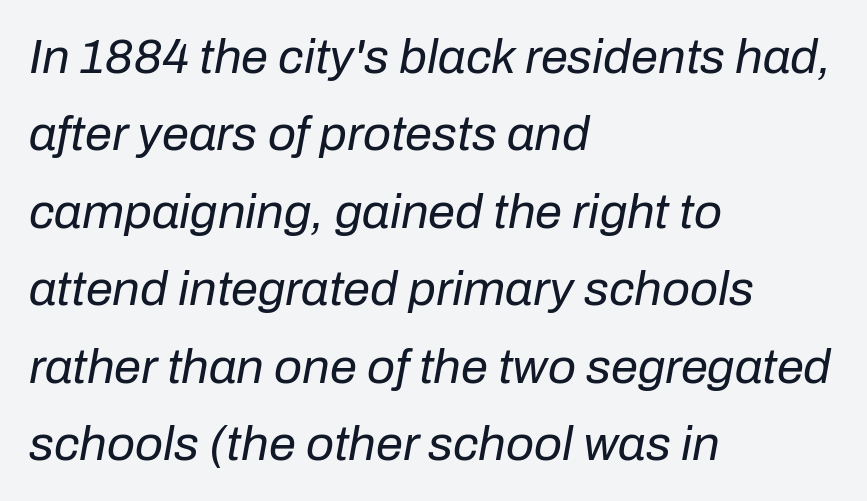
{"italic": "yes", "lean": "right", "slant_degrees": 10, "bold": "no", "weight": "regular", "width": "normal", "stroke_contrast": "low", "x_height": "medium", "monospaced": "no", "underline": "no", "align": "left", "line_spacing": "normal", "line_spacing_ratio": 1.58, "letter_spacing": "normal", "letter_spacing_em": 0.0, "glyph_px": 49}
